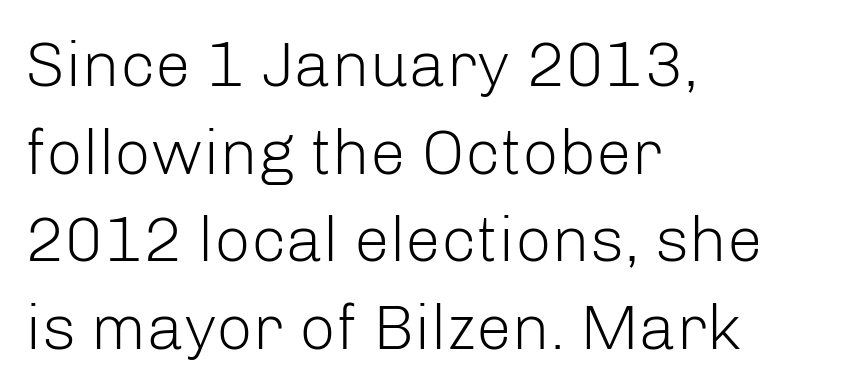
Q: Is the text bold? A: No.
Q: Is the text italic (slanted)? A: No, it is upright.
Q: Is the typeface a serif or a sans-serif typeface? A: Sans-serif.
Q: Is the text underlined? A: No.
Q: How is the paragraph aligned? A: Left-aligned.
Q: Is the spacing between letters normal or unusually wide? A: Normal.
Q: Is the spacing between lines tight, normal or loose? A: Normal.
Q: Width (condensed, normal, or wide)? A: Normal.
Q: Stroke contrast? A: Low.
Q: x-height? A: Medium.
Q: Monospaced? A: No.
